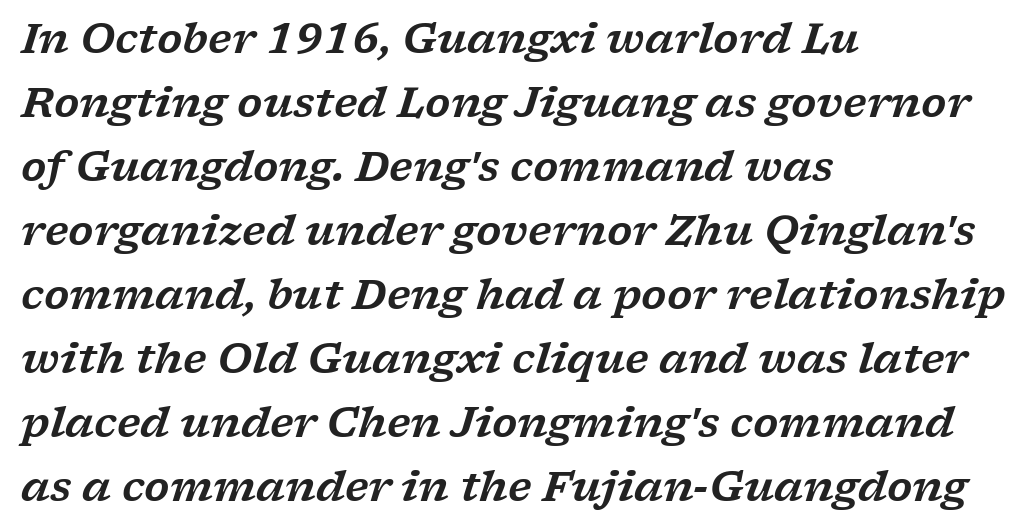
The image shows 41 px wide serif type, italic (leaning right); set left-aligned, normal line spacing (1.56x), normal letter spacing, not underlined; low stroke contrast and a medium x-height.
